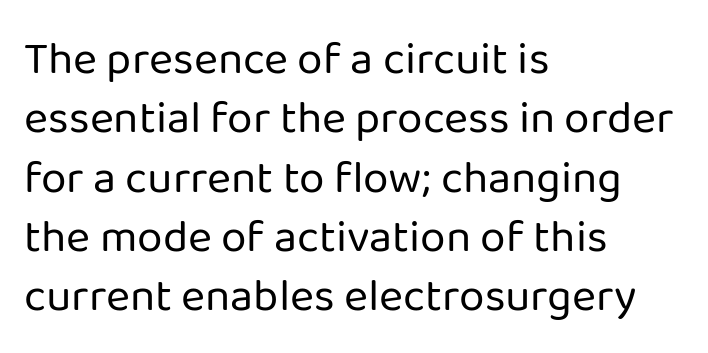
{"serif": "no", "italic": "no", "bold": "no", "weight": "regular", "width": "normal", "stroke_contrast": "low", "x_height": "medium", "monospaced": "no", "underline": "no", "align": "left", "line_spacing": "normal", "line_spacing_ratio": 1.29, "letter_spacing": "normal", "letter_spacing_em": 0.0, "glyph_px": 46}
